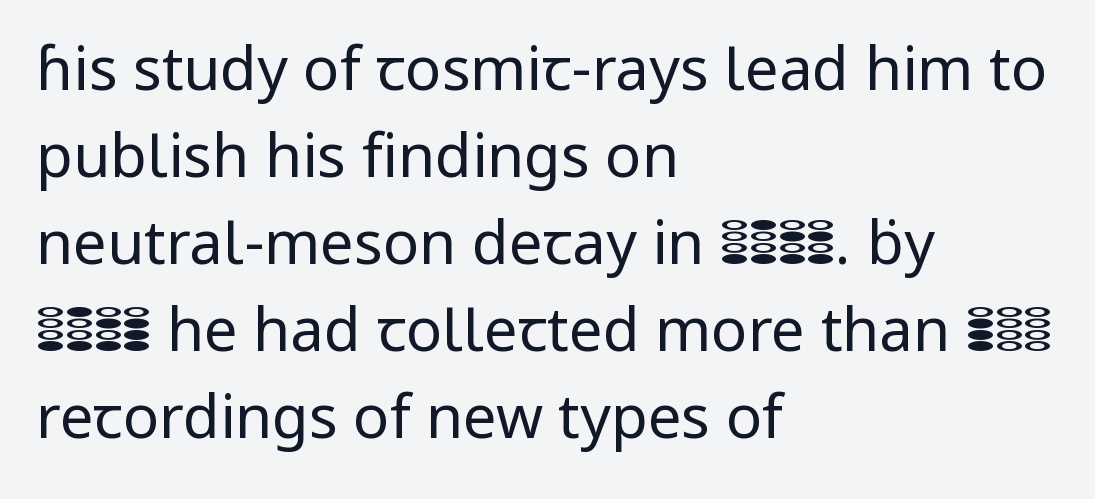
Q: Is the text bold? A: No.
Q: Is the text italic (slanted)? A: No, it is upright.
Q: Is the typeface a serif or a sans-serif typeface? A: Sans-serif.
Q: Is the text underlined? A: No.
Q: How is the paragraph aligned? A: Left-aligned.
Q: Is the spacing between letters normal or unusually wide? A: Normal.
Q: Is the spacing between lines tight, normal or loose? A: Normal.
Q: Width (condensed, normal, or wide)? A: Normal.
Q: Stroke contrast? A: Low.
Q: x-height? A: Medium.
Q: Monospaced? A: No.
